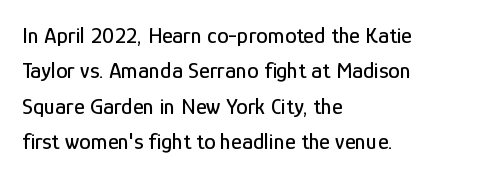
Q: Is the text italic (slanted)? A: No, it is upright.
Q: Is the text underlined? A: No.
Q: How is the paragraph aligned? A: Left-aligned.
Q: Is the spacing between letters normal or unusually wide? A: Normal.
Q: Is the spacing between lines tight, normal or loose? A: Normal.
